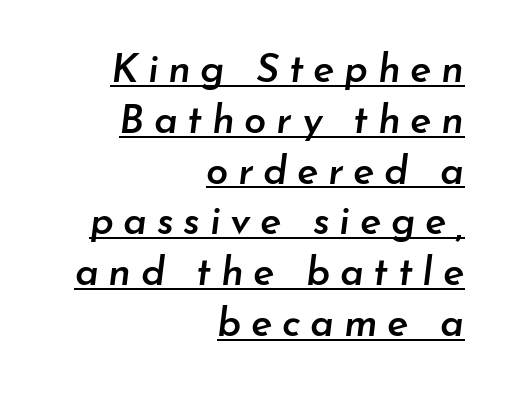
Q: Is the text bold? A: Semi-bold.
Q: Is the text italic (slanted)? A: Yes, it leans right by about 7 degrees.
Q: Is the text underlined? A: Yes.
Q: How is the paragraph aligned? A: Right-aligned.
Q: Is the spacing between letters normal or unusually wide? A: Unusually wide.
Q: Is the spacing between lines tight, normal or loose? A: Normal.
Q: Width (condensed, normal, or wide)? A: Normal.
Q: Stroke contrast? A: Low.
Q: x-height? A: Small.
Q: Monospaced? A: No.
